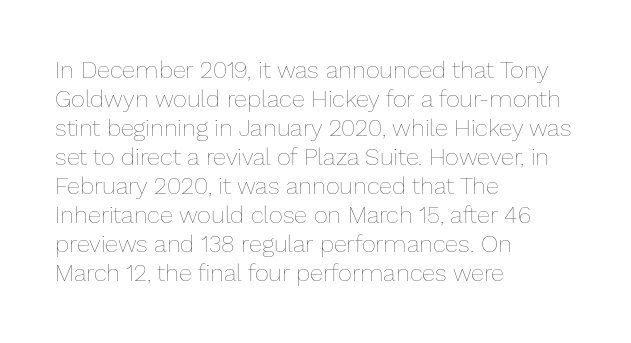
{"italic": "no", "bold": "no", "underline": "no", "align": "left", "line_spacing_ratio": 1.21, "letter_spacing": "normal", "letter_spacing_em": 0.0, "glyph_px": 24}
